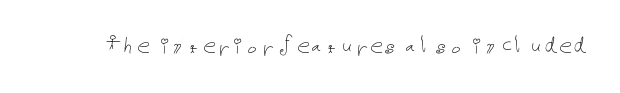
{"italic": "no", "bold": "no", "underline": "no", "letter_spacing": "normal", "letter_spacing_em": 0.0, "glyph_px": 26}
